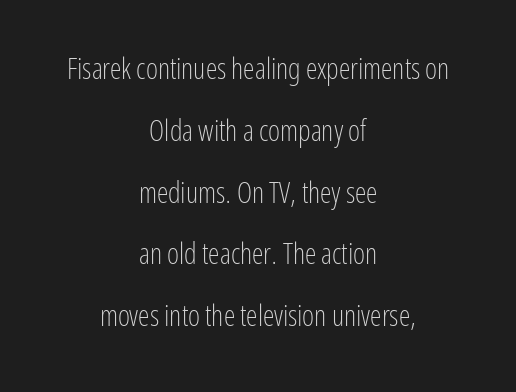
Q: Is the text bold? A: No.
Q: Is the text italic (slanted)? A: No, it is upright.
Q: Is the typeface a serif or a sans-serif typeface? A: Sans-serif.
Q: Is the text underlined? A: No.
Q: How is the paragraph aligned? A: Centered.
Q: Is the spacing between letters normal or unusually wide? A: Normal.
Q: Is the spacing between lines tight, normal or loose? A: Loose.
Q: Width (condensed, normal, or wide)? A: Condensed.
Q: Stroke contrast? A: Low.
Q: x-height? A: Medium.
Q: Monospaced? A: No.
